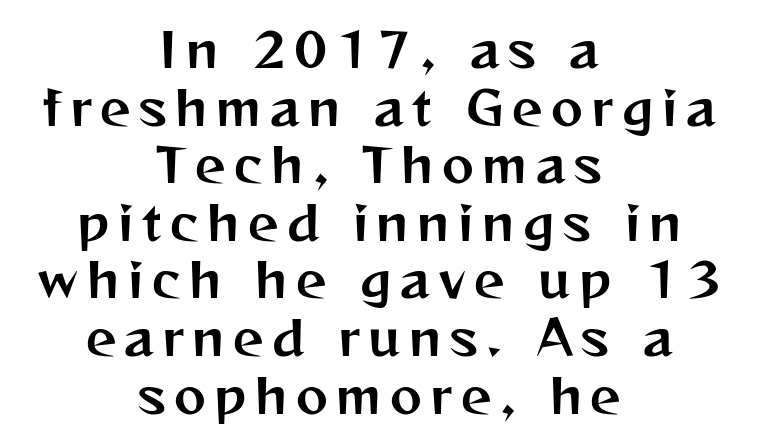
A typesetter would mark this as roman, not italic. One-word summary of the alignment: center. Is this a fixed-width face? No — the glyphs have proportional, varying widths. The text was rendered using a sans face with plain stroke endings. The zone under the glyphs is completely vacant.
